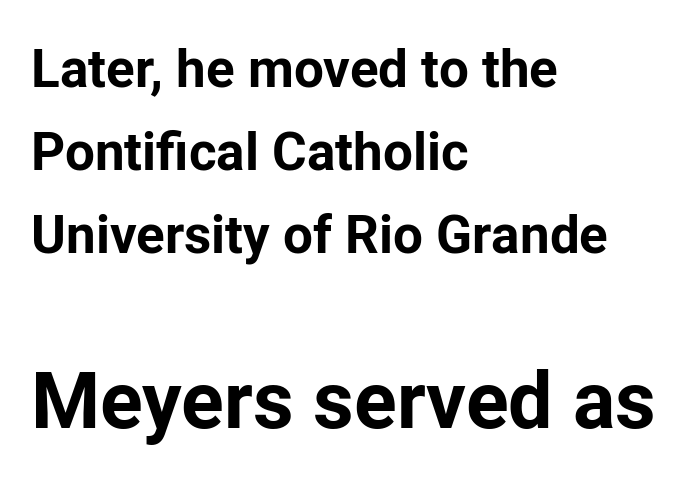
{"serif": "no", "italic": "no", "bold": "yes", "weight": "bold", "width": "normal", "stroke_contrast": "low", "x_height": "medium", "monospaced": "no", "underline": "no", "align": "left", "line_spacing": "normal", "line_spacing_ratio": 1.57, "letter_spacing": "normal", "letter_spacing_em": 0.0, "larger_block": "second", "size_ratio": 1.49, "glyph_px": 79}
